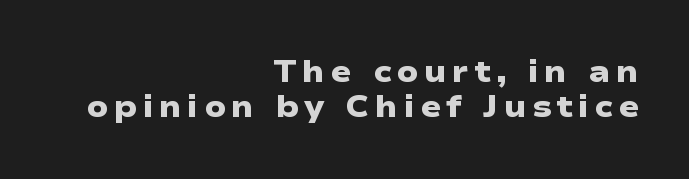
The image shows 31 px heavy, wide sans-serif type; set right-aligned, tight line spacing (1.14x), not underlined; low stroke contrast and a medium x-height.
